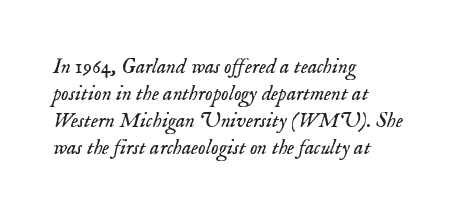
{"italic": "yes", "lean": "right", "slant_degrees": 18, "bold": "no", "underline": "no", "align": "left", "line_spacing": "normal", "line_spacing_ratio": 1.28, "letter_spacing": "normal", "letter_spacing_em": 0.0, "glyph_px": 21}
